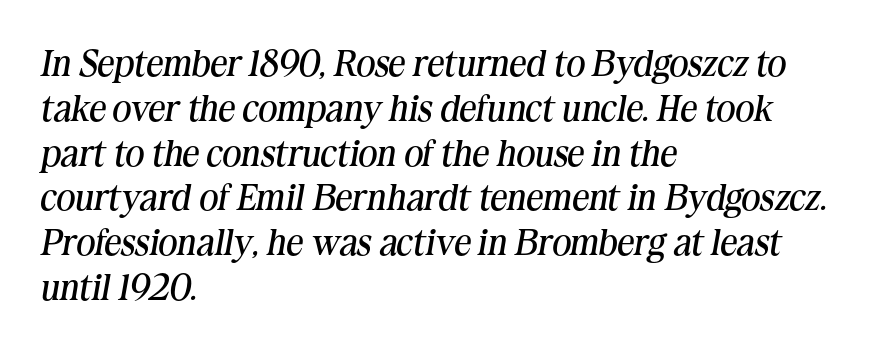
The image shows 37 px regular-weight serif type, italic (leaning right); set left-aligned, line spacing 1.21x, normal letter spacing, not underlined; medium stroke contrast and a medium x-height.
